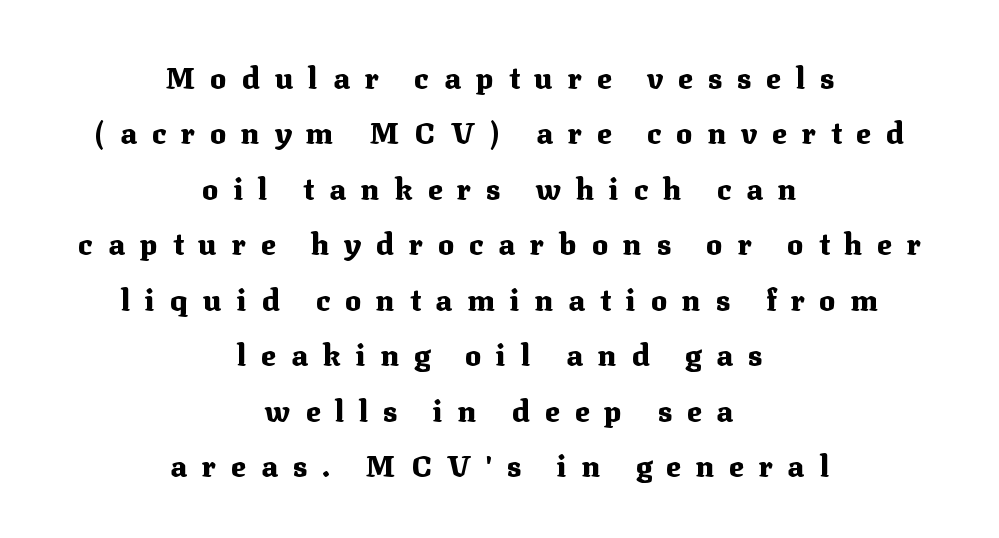
Q: Is the text bold? A: Yes.
Q: Is the text italic (slanted)? A: No, it is upright.
Q: Is the typeface a serif or a sans-serif typeface? A: Serif.
Q: Is the text underlined? A: No.
Q: How is the paragraph aligned? A: Centered.
Q: Is the spacing between letters normal or unusually wide? A: Unusually wide.
Q: Width (condensed, normal, or wide)? A: Normal.
Q: Stroke contrast? A: Medium.
Q: x-height? A: Medium.
Q: Monospaced? A: No.
